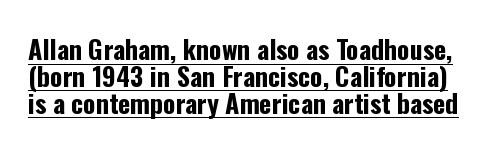
The image shows 26 px bold type, upright; set tight line spacing (1.03x), normal letter spacing, underlined.
